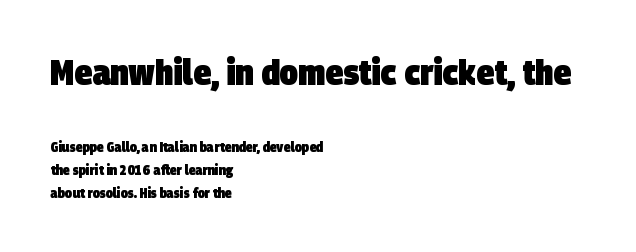
Q: Is the text bold? A: Yes.
Q: Is the typeface a serif or a sans-serif typeface? A: Sans-serif.
Q: Is the text underlined? A: No.
Q: How is the paragraph aligned? A: Left-aligned.
Q: Is the spacing between letters normal or unusually wide? A: Normal.
Q: Is the spacing between lines tight, normal or loose? A: Normal.
Q: Which block of text is set in a larger size, the first (top) or the second (bottom)? A: The first (top) one.
Q: Width (condensed, normal, or wide)? A: Condensed.
Q: Stroke contrast? A: Low.
Q: x-height? A: Large.
Q: Monospaced? A: No.
